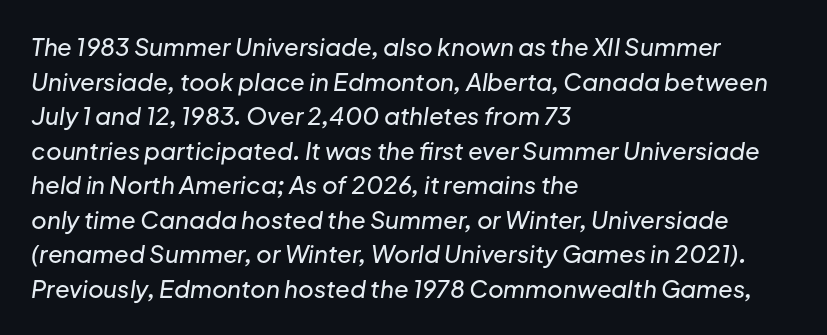
{"italic": "yes", "lean": "right", "slant_degrees": 8, "underline": "no", "align": "left", "line_spacing": "normal", "line_spacing_ratio": 1.44, "letter_spacing": "normal", "letter_spacing_em": 0.0, "glyph_px": 24}
